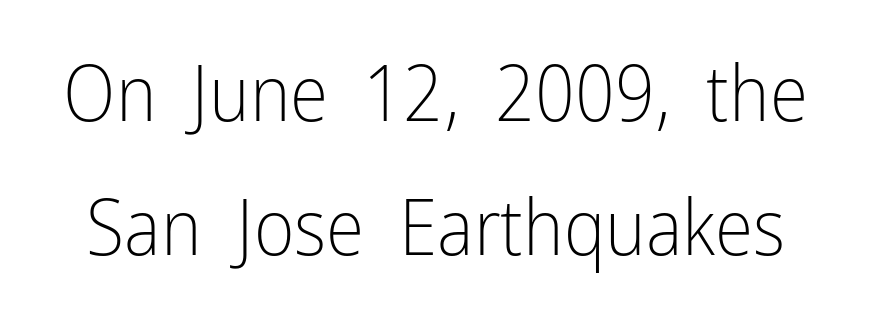
The typesetting does not lean heavy: it is not bold. Proportional: the letters do not fall into vertical columns. This rendering employs a face without finishing strokes, i.e., a sans-serif. The space directly below the letters is spotless.
